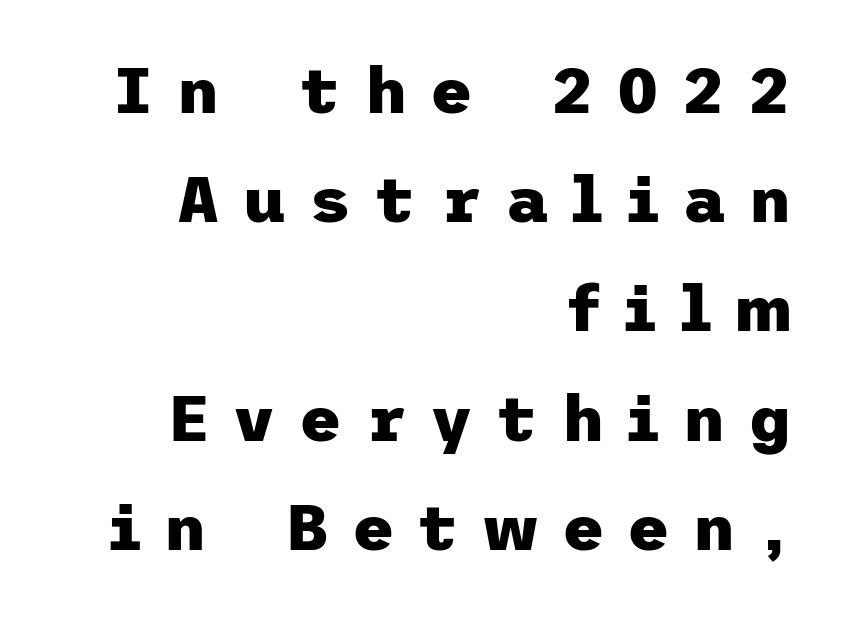
{"serif": "no", "italic": "no", "bold": "yes", "weight": "heavy", "width": "normal", "stroke_contrast": "low", "x_height": "medium", "underline": "no", "align": "right", "line_spacing": "normal", "line_spacing_ratio": 1.68, "letter_spacing": "wide", "letter_spacing_em": 0.36, "glyph_px": 65}
